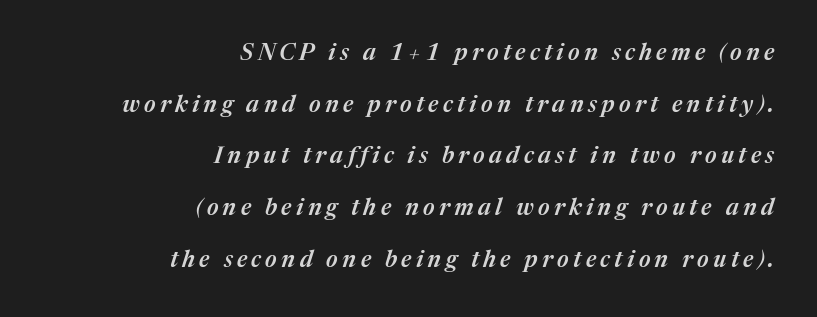
Italic? Definitely — the glyphs are oblique. The compositor pushed each line to the right boundary. Horizontal bands of white between lines are thick stripes. Beneath every word, the page is bare.
